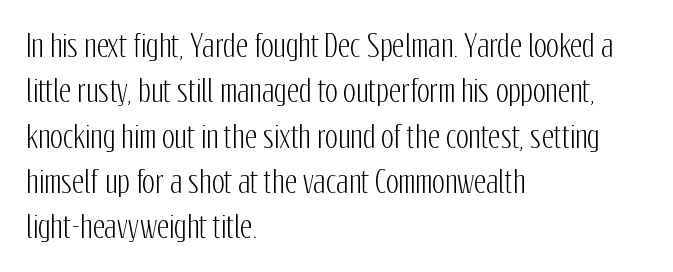
Type style note: lacks serifs. Does the leading feel generous? No, just average. The passage shown has conventional tracking throughout. Note the varied advance widths — an 'i' is clearly narrower than an 'm'. Posture: vertical. No word sits above an underline.
